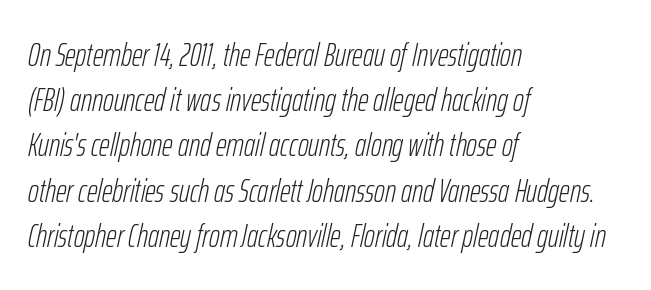
Q: Is the text bold? A: No.
Q: Is the text italic (slanted)? A: Yes, it leans right by about 12 degrees.
Q: Is the text underlined? A: No.
Q: How is the paragraph aligned? A: Left-aligned.
Q: Is the spacing between letters normal or unusually wide? A: Normal.
Q: Is the spacing between lines tight, normal or loose? A: Normal.
Q: Width (condensed, normal, or wide)? A: Condensed.
Q: Stroke contrast? A: Low.
Q: x-height? A: Medium.
Q: Monospaced? A: No.
